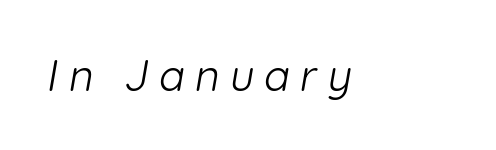
Q: Is the text bold? A: No.
Q: Is the typeface a serif or a sans-serif typeface? A: Sans-serif.
Q: Is the text underlined? A: No.
Q: Is the spacing between letters normal or unusually wide? A: Unusually wide.
Q: Width (condensed, normal, or wide)? A: Normal.
Q: Stroke contrast? A: Low.
Q: x-height? A: Medium.
Q: Monospaced? A: No.
